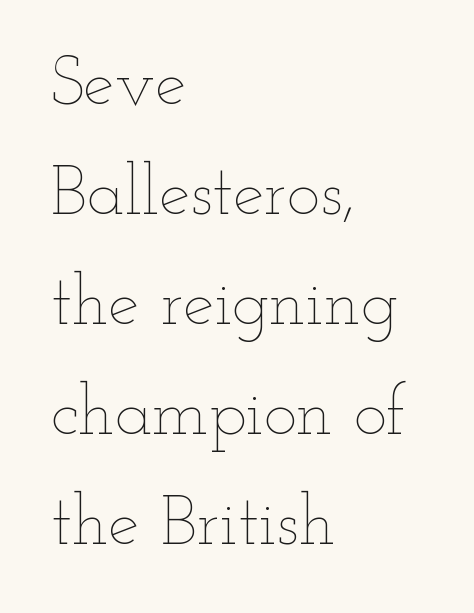
Q: Is the text bold? A: No.
Q: Is the text italic (slanted)? A: No, it is upright.
Q: Is the text underlined? A: No.
Q: How is the paragraph aligned? A: Left-aligned.
Q: Is the spacing between letters normal or unusually wide? A: Normal.
Q: Is the spacing between lines tight, normal or loose? A: Normal.
Q: Width (condensed, normal, or wide)? A: Wide.
Q: Stroke contrast? A: Low.
Q: x-height? A: Small.
Q: Monospaced? A: No.
